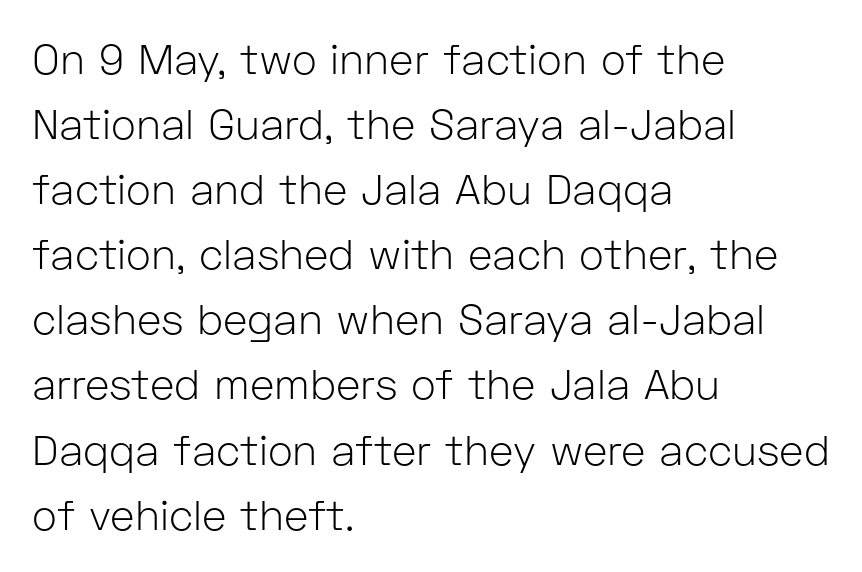
{"serif": "no", "italic": "no", "bold": "no", "weight": "light", "width": "normal", "stroke_contrast": "low", "x_height": "medium", "monospaced": "no", "underline": "no", "align": "left", "line_spacing": "normal", "line_spacing_ratio": 1.55, "letter_spacing": "normal", "letter_spacing_em": 0.0, "glyph_px": 42}
